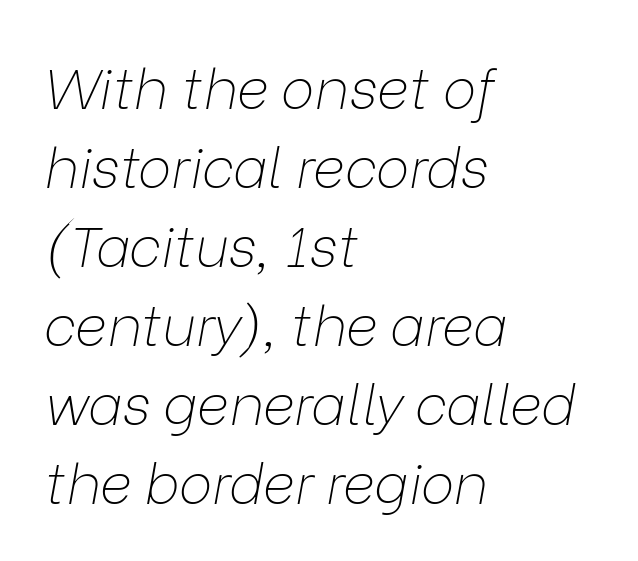
{"italic": "yes", "lean": "right", "slant_degrees": 9, "bold": "no", "weight": "thin", "width": "normal", "stroke_contrast": "low", "x_height": "medium", "monospaced": "no", "underline": "no", "align": "left", "line_spacing": "normal", "line_spacing_ratio": 1.41, "letter_spacing": "normal", "letter_spacing_em": 0.0, "glyph_px": 56}
